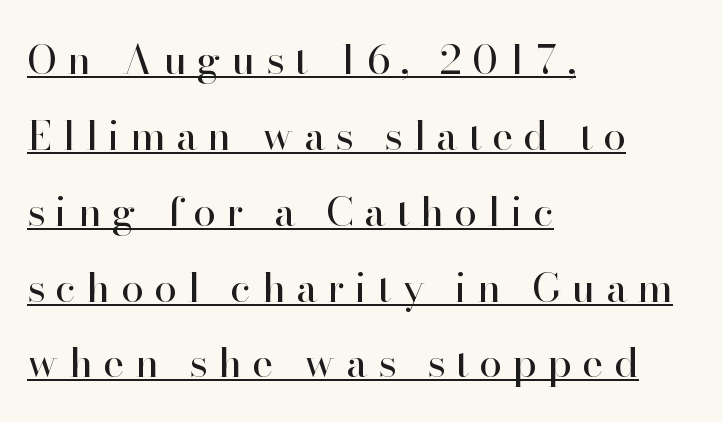
Is the block centered? No — it sits flush against the left margin. Emphasis is given by a line drawn under the lettering. A serif font was chosen for this passage. The letters stand straight up with perfectly vertical stems. The weight tops out at a normal text grade. Here the designer chose a conventional face with non-uniform glyph widths.
